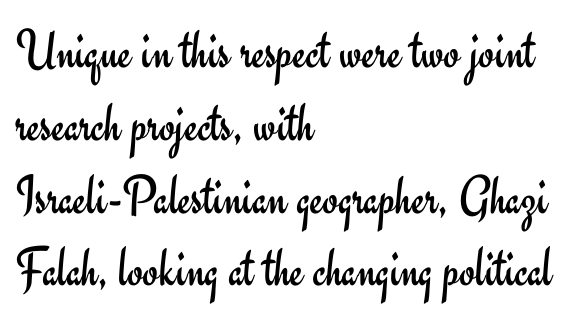
The image shows 56 px regular-weight sans-serif type; set left-aligned, normal line spacing (1.3x), normal letter spacing, not underlined; low stroke contrast and a small x-height.
